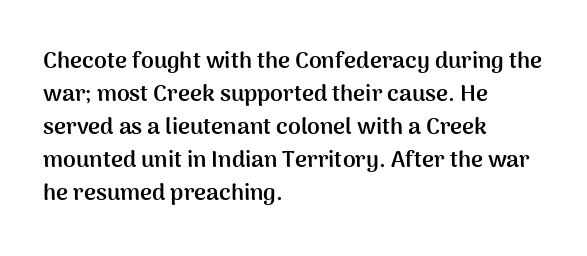
The image shows 23 px bold type, upright; set left-aligned, normal line spacing (1.43x), normal letter spacing, not underlined.
